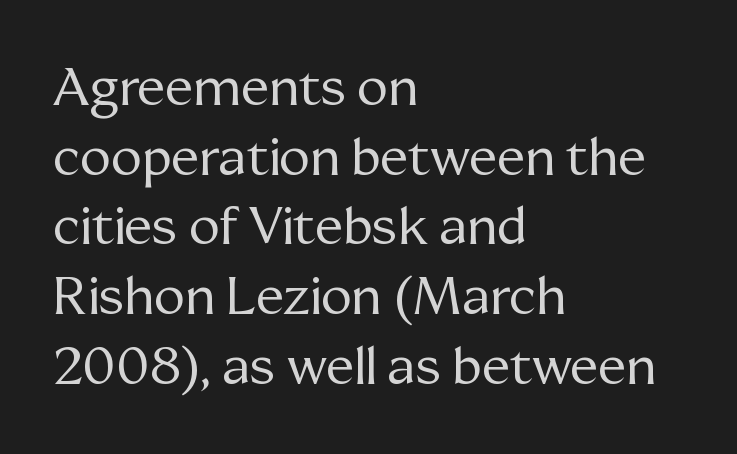
Q: Is the text bold? A: No.
Q: Is the text italic (slanted)? A: No, it is upright.
Q: Is the typeface a serif or a sans-serif typeface? A: Serif.
Q: Is the text underlined? A: No.
Q: How is the paragraph aligned? A: Left-aligned.
Q: Is the spacing between letters normal or unusually wide? A: Normal.
Q: Is the spacing between lines tight, normal or loose? A: Normal.
Q: Width (condensed, normal, or wide)? A: Normal.
Q: Stroke contrast? A: Medium.
Q: x-height? A: Medium.
Q: Monospaced? A: No.
